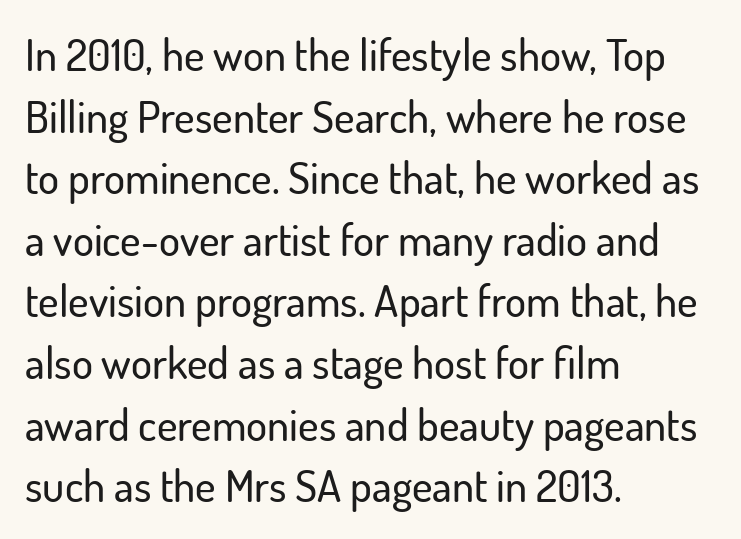
Q: Is the text italic (slanted)? A: No, it is upright.
Q: Is the typeface a serif or a sans-serif typeface? A: Sans-serif.
Q: Is the text underlined? A: No.
Q: How is the paragraph aligned? A: Left-aligned.
Q: Is the spacing between letters normal or unusually wide? A: Normal.
Q: Is the spacing between lines tight, normal or loose? A: Normal.
Q: Width (condensed, normal, or wide)? A: Normal.
Q: Stroke contrast? A: Low.
Q: x-height? A: Small.
Q: Monospaced? A: No.
